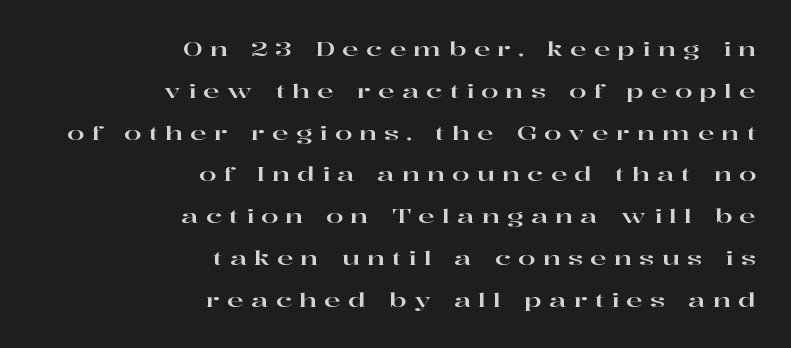
Q: Is the text italic (slanted)? A: No, it is upright.
Q: Is the text underlined? A: No.
Q: How is the paragraph aligned? A: Right-aligned.
Q: Is the spacing between letters normal or unusually wide? A: Unusually wide.
Q: Is the spacing between lines tight, normal or loose? A: Loose.
